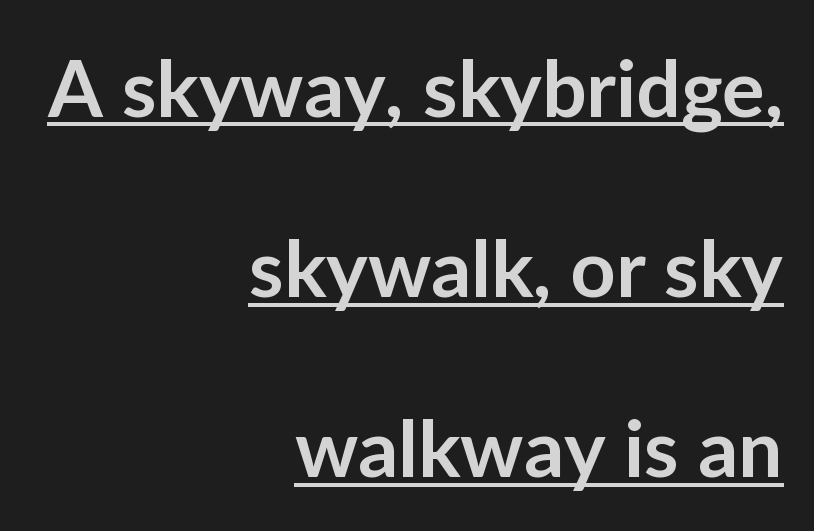
A typesetter would label this face a sans. The text block is weighted toward the right margin, trailing off unevenly leftward. The lettering holds an erect, upright posture throughout. Characters follow at the spacing the type designer built in. Looks like someone drew a line under every word here. You could not count columns in this text — the font is proportionally spaced.
